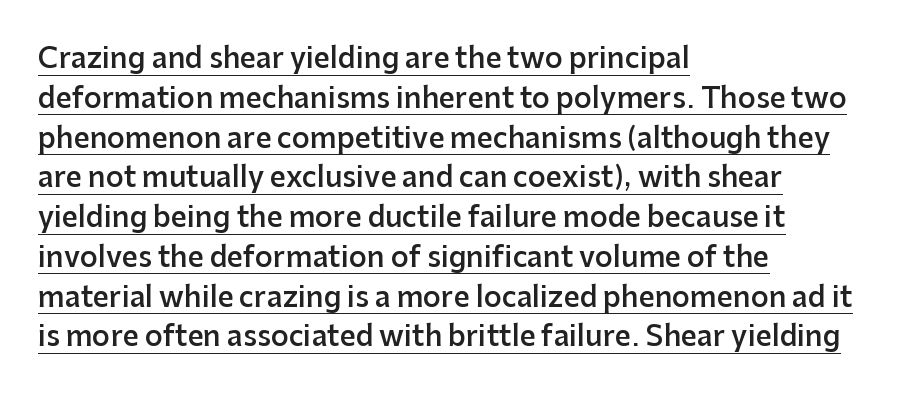
Q: Is the text bold? A: Semi-bold.
Q: Is the text italic (slanted)? A: No, it is upright.
Q: Is the typeface a serif or a sans-serif typeface? A: Sans-serif.
Q: Is the text underlined? A: Yes.
Q: How is the paragraph aligned? A: Left-aligned.
Q: Is the spacing between letters normal or unusually wide? A: Normal.
Q: Is the spacing between lines tight, normal or loose? A: Normal.
Q: Width (condensed, normal, or wide)? A: Normal.
Q: Stroke contrast? A: Low.
Q: x-height? A: Medium.
Q: Monospaced? A: No.
